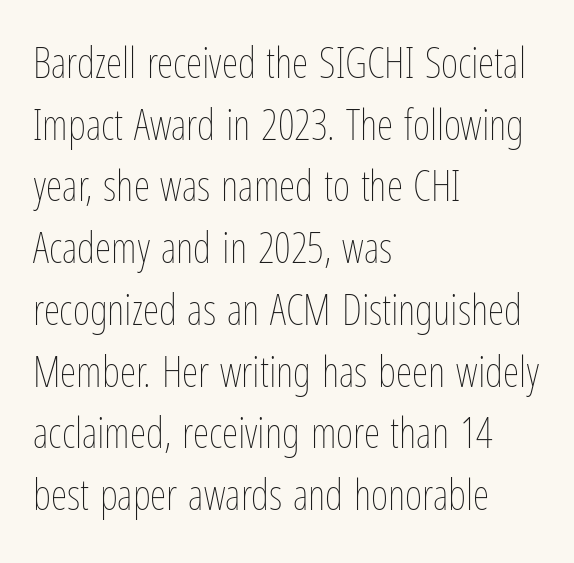
The image shows 42 px thin, condensed type, upright; set left-aligned, normal line spacing (1.47x), normal letter spacing, not underlined; low stroke contrast and a medium x-height.
